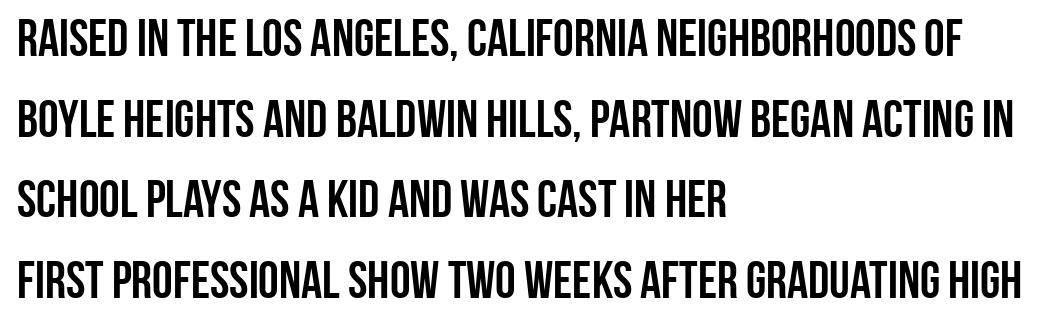
Q: Is the text bold? A: Yes.
Q: Is the text italic (slanted)? A: No, it is upright.
Q: Is the typeface a serif or a sans-serif typeface? A: Sans-serif.
Q: Is the text underlined? A: No.
Q: How is the paragraph aligned? A: Left-aligned.
Q: Is the spacing between letters normal or unusually wide? A: Normal.
Q: Is the spacing between lines tight, normal or loose? A: Normal.
Q: Width (condensed, normal, or wide)? A: Condensed.
Q: Stroke contrast? A: Low.
Q: x-height? A: Large.
Q: Monospaced? A: No.
